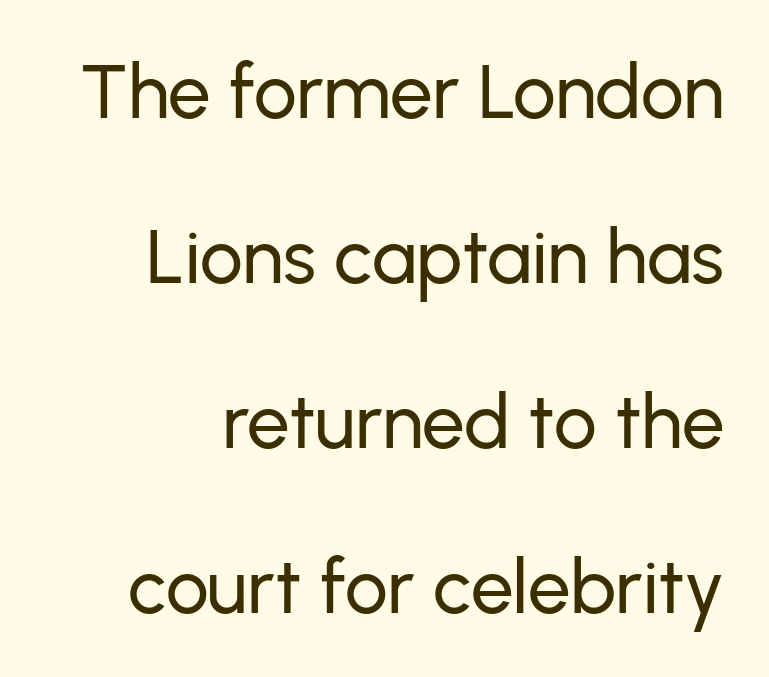
{"serif": "no", "italic": "no", "width": "normal", "stroke_contrast": "low", "x_height": "medium", "monospaced": "no", "underline": "no", "line_spacing": "loose", "line_spacing_ratio": 2.17, "letter_spacing": "normal", "letter_spacing_em": 0.0, "glyph_px": 76}
